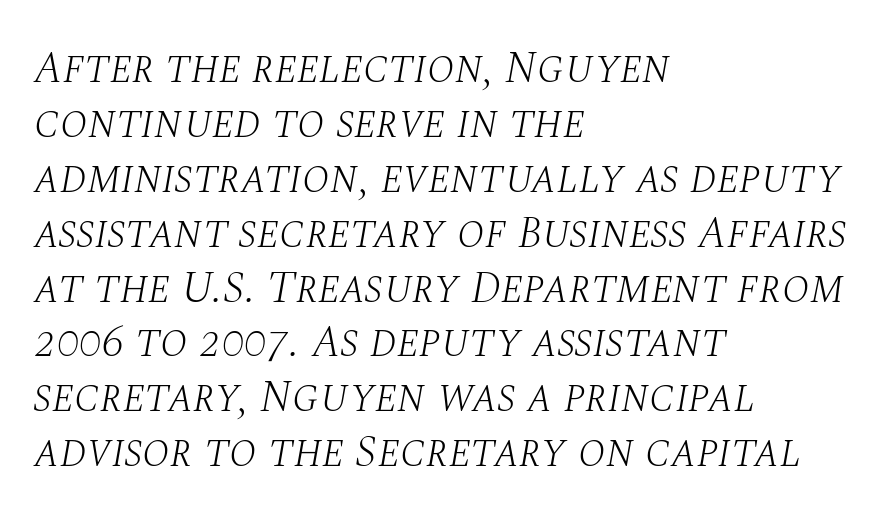
The gap between lines stays unmarked. The glyphs look as if they've been sheared to an angle. The rendering shows small feet on the letterforms — a serif design. Heaviness? Minimal to ordinary, like unemphasized prose.
